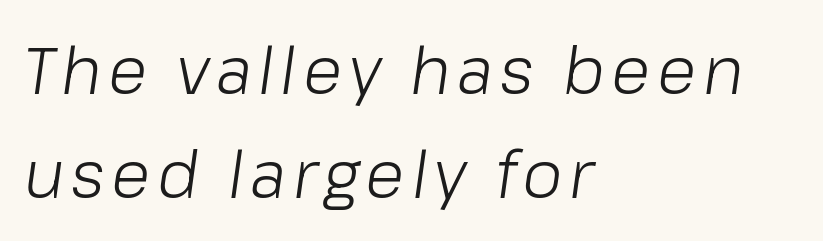
Q: Is the text bold? A: No.
Q: Is the text italic (slanted)? A: Yes, it leans right by about 8 degrees.
Q: Is the text underlined? A: No.
Q: How is the paragraph aligned? A: Left-aligned.
Q: Is the spacing between lines tight, normal or loose? A: Normal.
Q: Width (condensed, normal, or wide)? A: Normal.
Q: Stroke contrast? A: Low.
Q: x-height? A: Medium.
Q: Monospaced? A: No.
